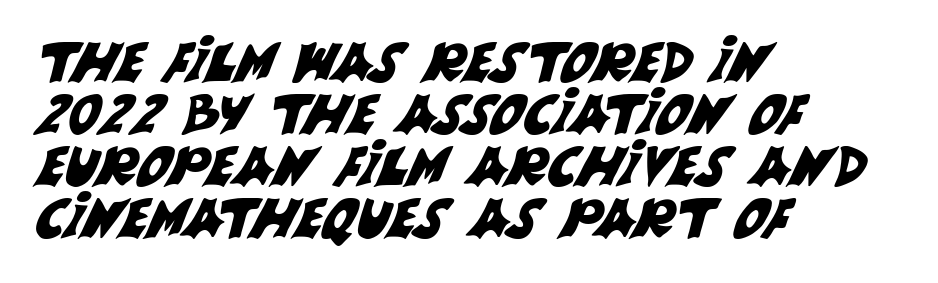
Students, observe: this is what under-led, compact text looks like. The horizontal fit of the characters is conventional and even. Each letter keeps its own natural width here, so spacing adapts to shape. Look at the bottom of the vertical strokes: they stop flat, with no serifs.
